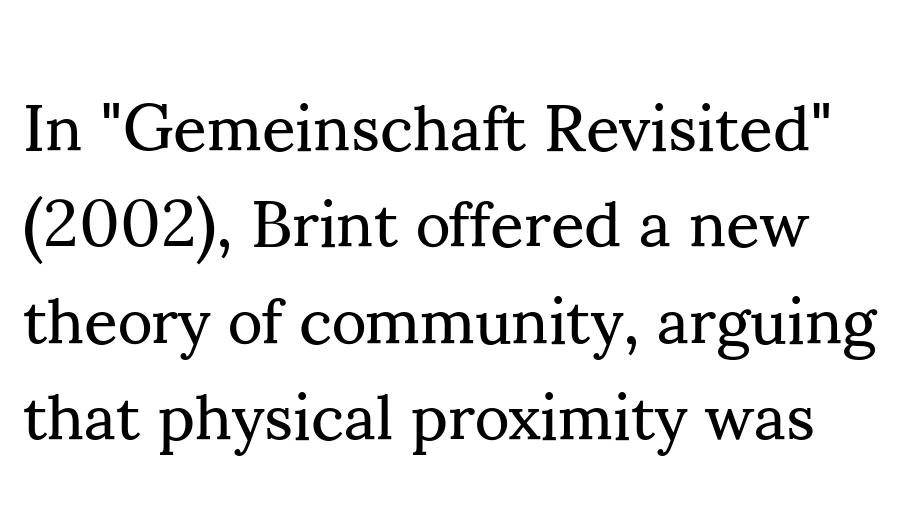
{"serif": "yes", "italic": "no", "bold": "no", "weight": "regular", "width": "normal", "stroke_contrast": "medium", "x_height": "small", "monospaced": "no", "underline": "no", "line_spacing": "normal", "line_spacing_ratio": 1.46, "letter_spacing": "normal", "letter_spacing_em": 0.0, "glyph_px": 66}
